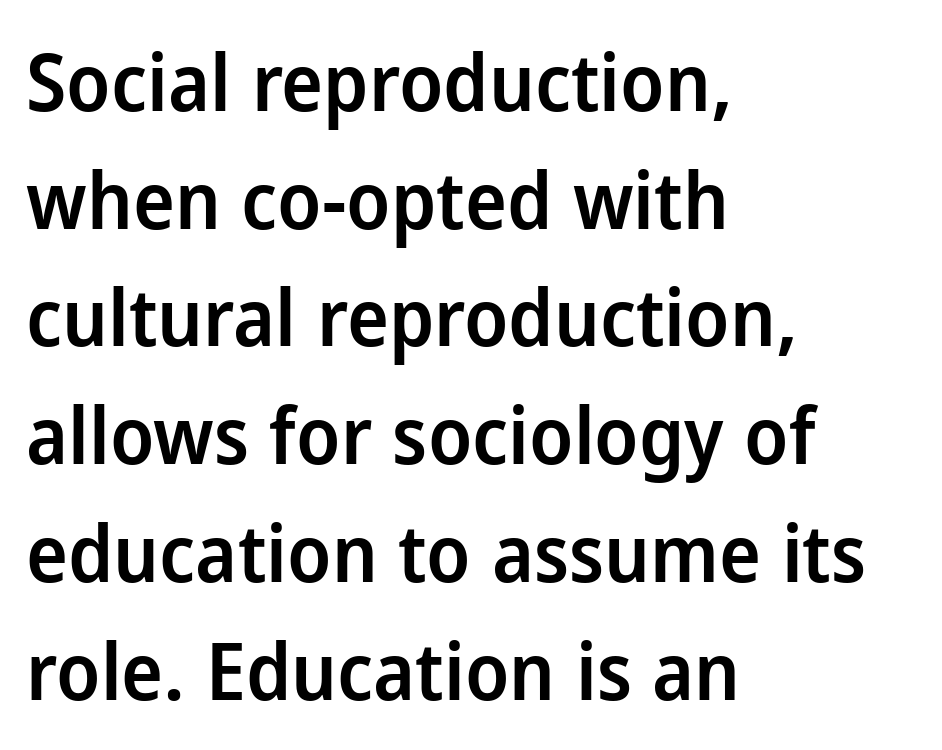
{"serif": "no", "italic": "no", "bold": "semi", "weight": "semibold", "width": "normal", "stroke_contrast": "low", "x_height": "medium", "monospaced": "no", "underline": "no", "align": "left", "line_spacing": "normal", "line_spacing_ratio": 1.49, "letter_spacing": "normal", "letter_spacing_em": 0.0, "glyph_px": 79}
